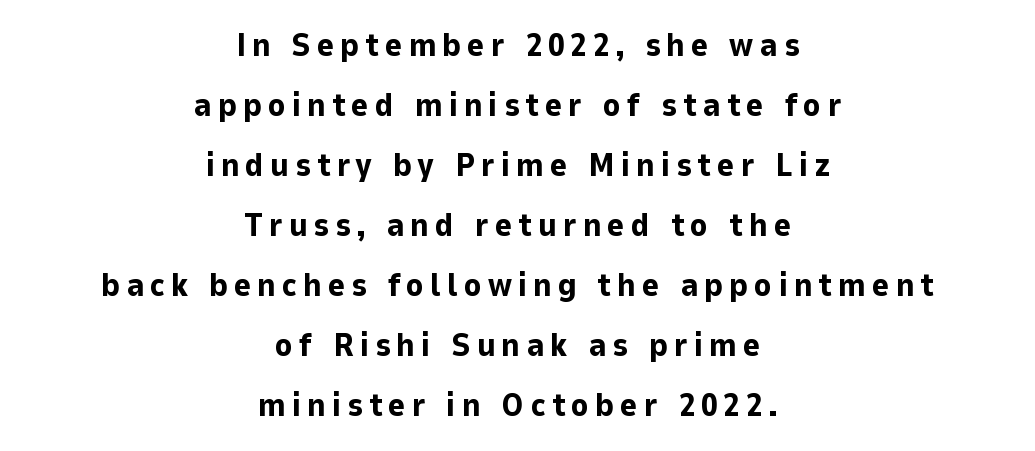
Q: Is the text bold? A: Yes.
Q: Is the text italic (slanted)? A: No, it is upright.
Q: Is the typeface a serif or a sans-serif typeface? A: Sans-serif.
Q: Is the text underlined? A: No.
Q: How is the paragraph aligned? A: Centered.
Q: Width (condensed, normal, or wide)? A: Normal.
Q: Stroke contrast? A: Low.
Q: x-height? A: Medium.
Q: Monospaced? A: No.
